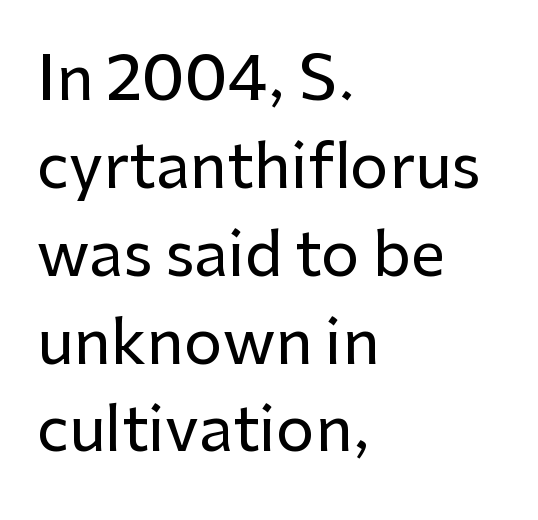
The letters stand upright; this is a roman face. Reading down the block, your eye returns to a fixed left position each line. Check the space under the baseline: it is left empty. Quick note: interline space is typical.
